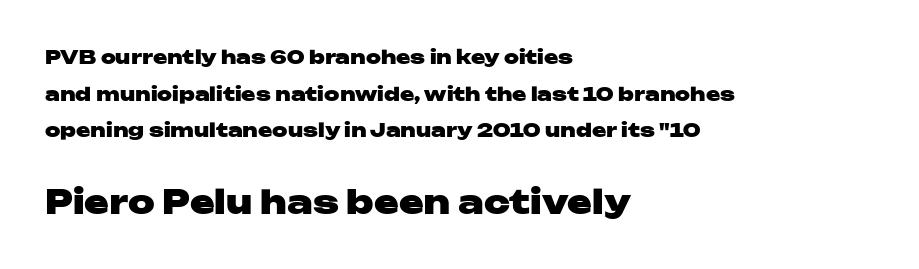
{"serif": "no", "italic": "no", "bold": "yes", "weight": "heavy", "width": "wide", "stroke_contrast": "low", "x_height": "medium", "monospaced": "no", "underline": "no", "align": "left", "line_spacing": "loose", "line_spacing_ratio": 1.93, "letter_spacing": "normal", "letter_spacing_em": 0.0, "larger_block": "second", "size_ratio": 1.74, "glyph_px": 33}
